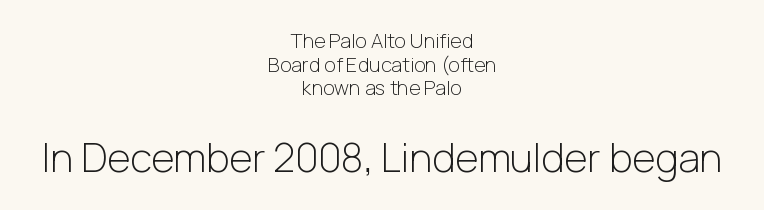
Looks like regular typesetting: each glyph gets only the width it needs. A student would notice the bottom passage is typeset larger than what precedes it. The rendering keeps characters at their native spacing. No italicization has been applied; the sample stays upright.
